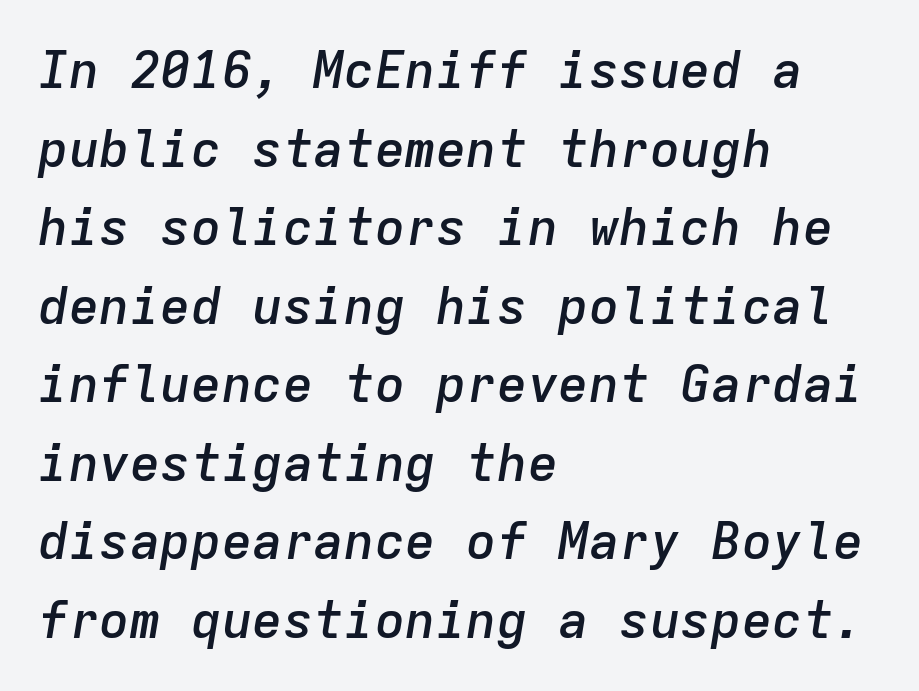
Q: Is the text bold? A: Semi-bold.
Q: Is the text italic (slanted)? A: Yes, it leans right by about 9 degrees.
Q: Is the text underlined? A: No.
Q: How is the paragraph aligned? A: Left-aligned.
Q: Is the spacing between letters normal or unusually wide? A: Normal.
Q: Is the spacing between lines tight, normal or loose? A: Normal.
Q: Width (condensed, normal, or wide)? A: Normal.
Q: Stroke contrast? A: Low.
Q: x-height? A: Medium.
Q: Monospaced? A: Yes.
